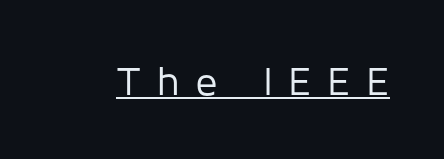
{"serif": "no", "italic": "no", "bold": "no", "weight": "regular", "width": "normal", "stroke_contrast": "low", "x_height": "medium", "monospaced": "no", "underline": "yes", "letter_spacing": "wide", "letter_spacing_em": 0.38, "glyph_px": 41}
